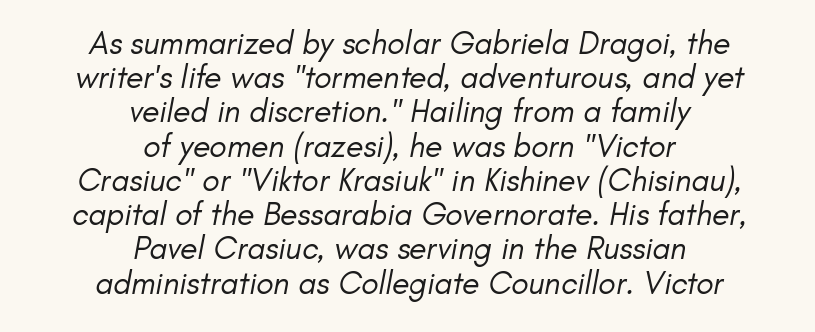
Every row of glyphs is offset so its center matches the block's center. A typesetter would call this zero additional tracking. The glyphs in this specimen are sans serif. Summary of weight: not heavy and not bold. This sample has the flowing, uneven cadence of proportional lettering.
